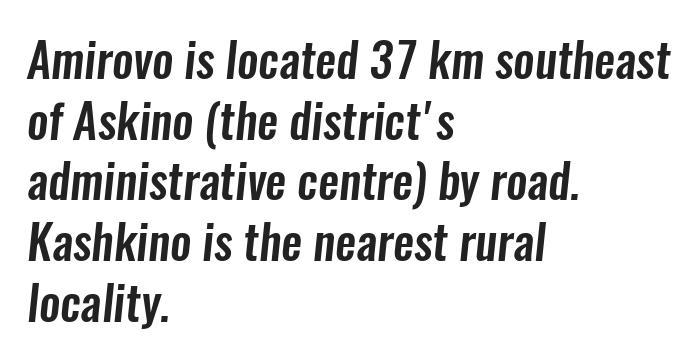
The image shows 47 px condensed sans-serif type; set left-aligned, normal line spacing (1.29x), normal letter spacing, not underlined; low stroke contrast and a medium x-height.
